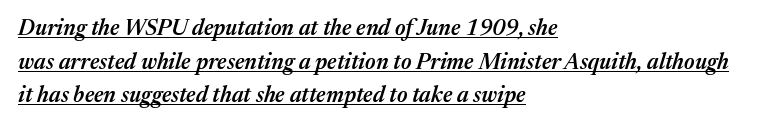
Q: Is the text bold? A: Semi-bold.
Q: Is the text italic (slanted)? A: Yes, it leans right by about 17 degrees.
Q: Is the text underlined? A: Yes.
Q: How is the paragraph aligned? A: Left-aligned.
Q: Is the spacing between letters normal or unusually wide? A: Normal.
Q: Is the spacing between lines tight, normal or loose? A: Normal.
